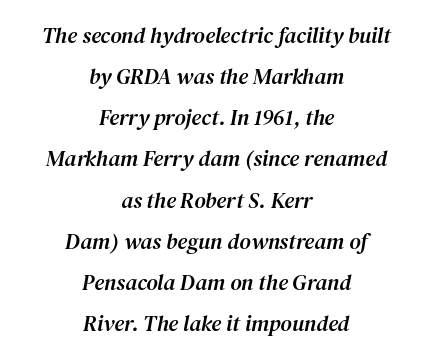
{"italic": "yes", "lean": "right", "slant_degrees": 12, "underline": "no", "align": "center", "line_spacing_ratio": 1.87, "letter_spacing": "normal", "letter_spacing_em": 0.0, "glyph_px": 22}
